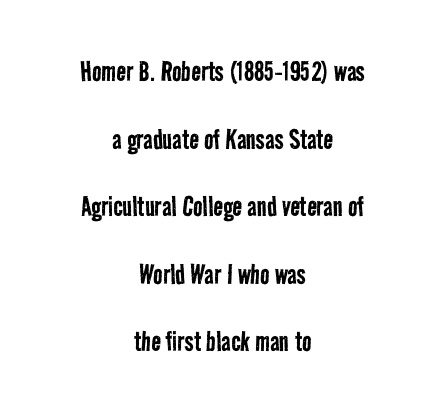
Q: Is the text bold? A: No.
Q: Is the typeface a serif or a sans-serif typeface? A: Sans-serif.
Q: Is the text underlined? A: No.
Q: How is the paragraph aligned? A: Centered.
Q: Is the spacing between letters normal or unusually wide? A: Normal.
Q: Is the spacing between lines tight, normal or loose? A: Loose.
Q: Width (condensed, normal, or wide)? A: Condensed.
Q: Stroke contrast? A: Low.
Q: x-height? A: Medium.
Q: Monospaced? A: No.
